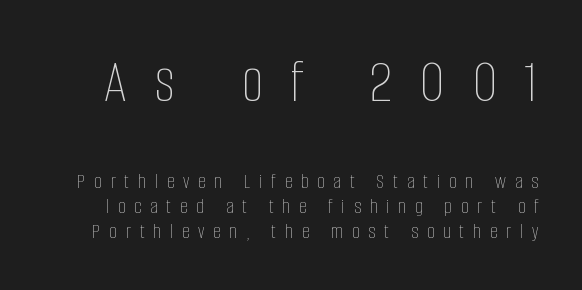
{"italic": "no", "bold": "no", "weight": "thin", "width": "condensed", "stroke_contrast": "low", "x_height": "large", "monospaced": "no", "underline": "no", "line_spacing_ratio": 1.19, "letter_spacing": "wide", "letter_spacing_em": 0.43, "larger_block": "first", "size_ratio": 3.0, "glyph_px": 63}
